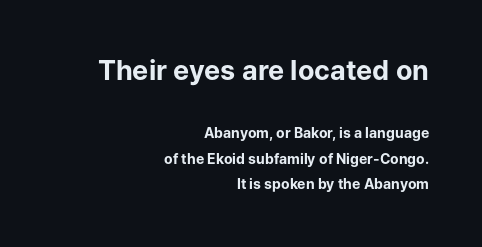
{"italic": "no", "bold": "yes", "underline": "no", "align": "right", "line_spacing_ratio": 1.83, "letter_spacing": "normal", "letter_spacing_em": 0.0, "larger_block": "first", "size_ratio": 1.93, "glyph_px": 27}
